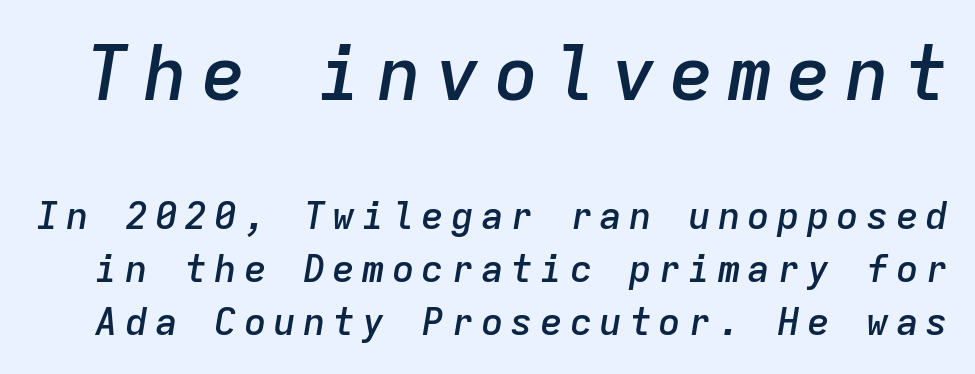
{"italic": "yes", "lean": "right", "slant_degrees": 9, "bold": "semi", "weight": "semibold", "width": "normal", "stroke_contrast": "low", "x_height": "medium", "monospaced": "yes", "underline": "no", "line_spacing": "normal", "line_spacing_ratio": 1.4, "larger_block": "first", "size_ratio": 1.97, "glyph_px": 75}
